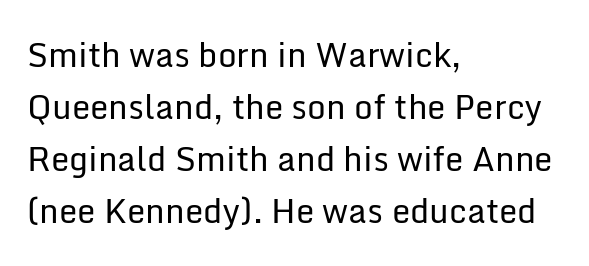
{"serif": "no", "italic": "no", "bold": "no", "weight": "regular", "width": "normal", "stroke_contrast": "low", "x_height": "medium", "monospaced": "no", "underline": "no", "align": "left", "line_spacing": "normal", "line_spacing_ratio": 1.58, "letter_spacing": "normal", "letter_spacing_em": 0.0, "glyph_px": 33}
